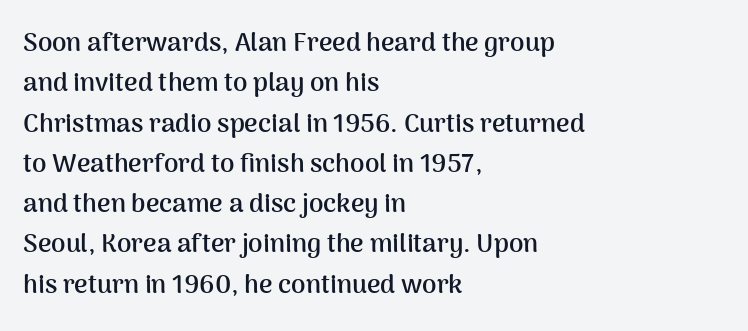
{"italic": "no", "bold": "yes", "underline": "no", "align": "left", "line_spacing": "normal", "line_spacing_ratio": 1.55, "letter_spacing": "normal", "letter_spacing_em": 0.0, "glyph_px": 26}
